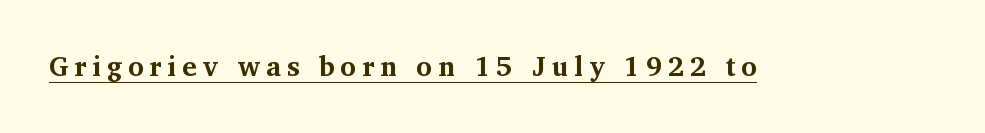
The image shows 27 px bold type, upright; set unusually wide letter spacing (+0.22 em), underlined.
